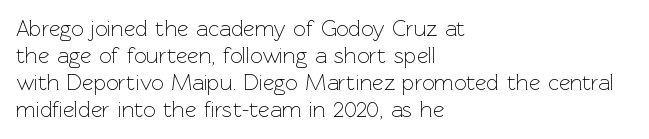
The image shows 22 px text type, upright; set left-aligned, line spacing 1.23x, normal letter spacing, not underlined.
